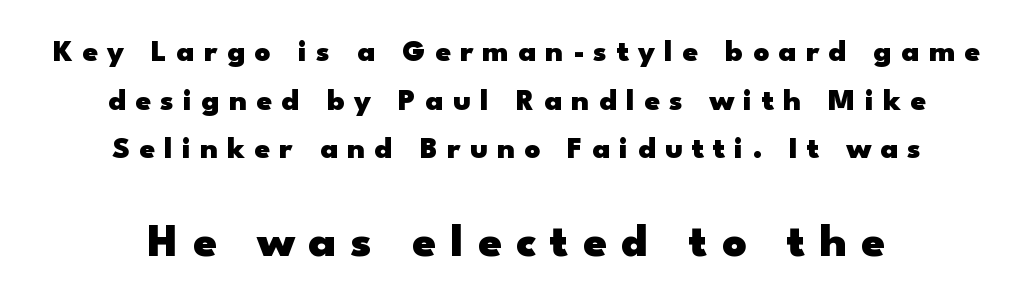
Q: Is the text bold? A: Yes.
Q: Is the text italic (slanted)? A: No, it is upright.
Q: Is the typeface a serif or a sans-serif typeface? A: Sans-serif.
Q: Is the text underlined? A: No.
Q: How is the paragraph aligned? A: Centered.
Q: Is the spacing between letters normal or unusually wide? A: Unusually wide.
Q: Is the spacing between lines tight, normal or loose? A: Normal.
Q: Which block of text is set in a larger size, the first (top) or the second (bottom)? A: The second (bottom) one.
Q: Width (condensed, normal, or wide)? A: Wide.
Q: Stroke contrast? A: Low.
Q: x-height? A: Small.
Q: Monospaced? A: No.
